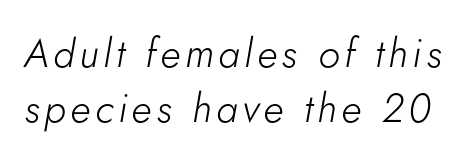
{"italic": "yes", "lean": "right", "slant_degrees": 5, "bold": "no", "weight": "light", "width": "normal", "stroke_contrast": "low", "x_height": "small", "monospaced": "no", "underline": "no", "line_spacing": "normal", "line_spacing_ratio": 1.37, "glyph_px": 40}
